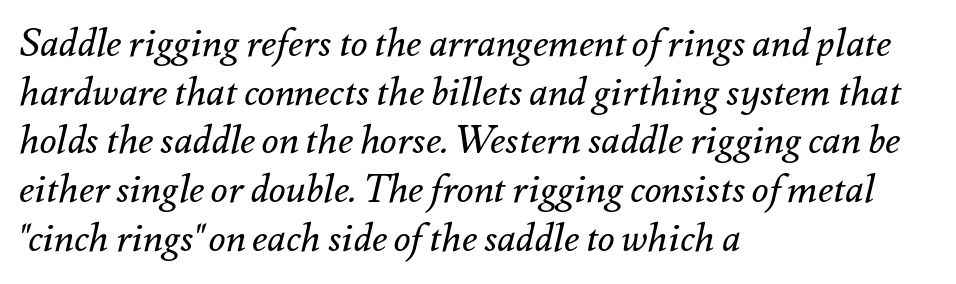
Q: Is the text bold? A: No.
Q: Is the text italic (slanted)? A: Yes, it leans right by about 12 degrees.
Q: Is the text underlined? A: No.
Q: How is the paragraph aligned? A: Left-aligned.
Q: Is the spacing between letters normal or unusually wide? A: Normal.
Q: Is the spacing between lines tight, normal or loose? A: Normal.
Q: Width (condensed, normal, or wide)? A: Normal.
Q: Stroke contrast? A: Medium.
Q: x-height? A: Small.
Q: Monospaced? A: No.
